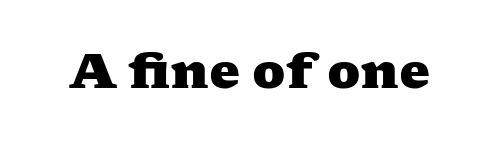
{"serif": "yes", "bold": "yes", "weight": "heavy", "width": "wide", "stroke_contrast": "medium", "x_height": "medium", "monospaced": "no", "underline": "no", "letter_spacing": "normal", "letter_spacing_em": 0.0, "glyph_px": 49}
